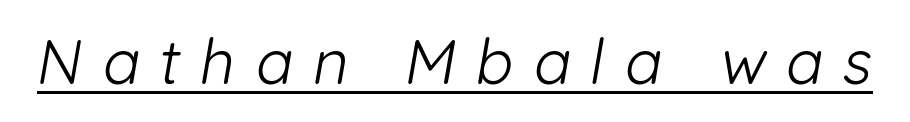
{"serif": "no", "bold": "no", "weight": "light", "width": "normal", "stroke_contrast": "low", "x_height": "medium", "monospaced": "no", "underline": "yes", "letter_spacing": "wide", "letter_spacing_em": 0.32, "glyph_px": 62}
